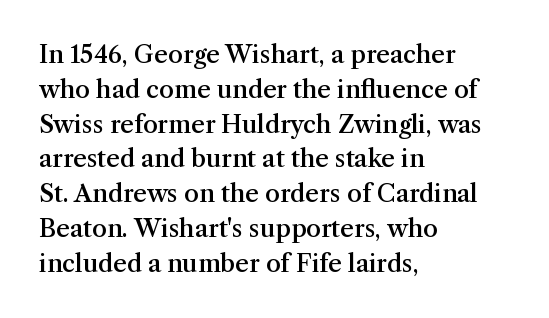
Q: Is the text bold? A: Semi-bold.
Q: Is the text italic (slanted)? A: No, it is upright.
Q: Is the text underlined? A: No.
Q: How is the paragraph aligned? A: Left-aligned.
Q: Is the spacing between letters normal or unusually wide? A: Normal.
Q: Is the spacing between lines tight, normal or loose? A: Normal.
